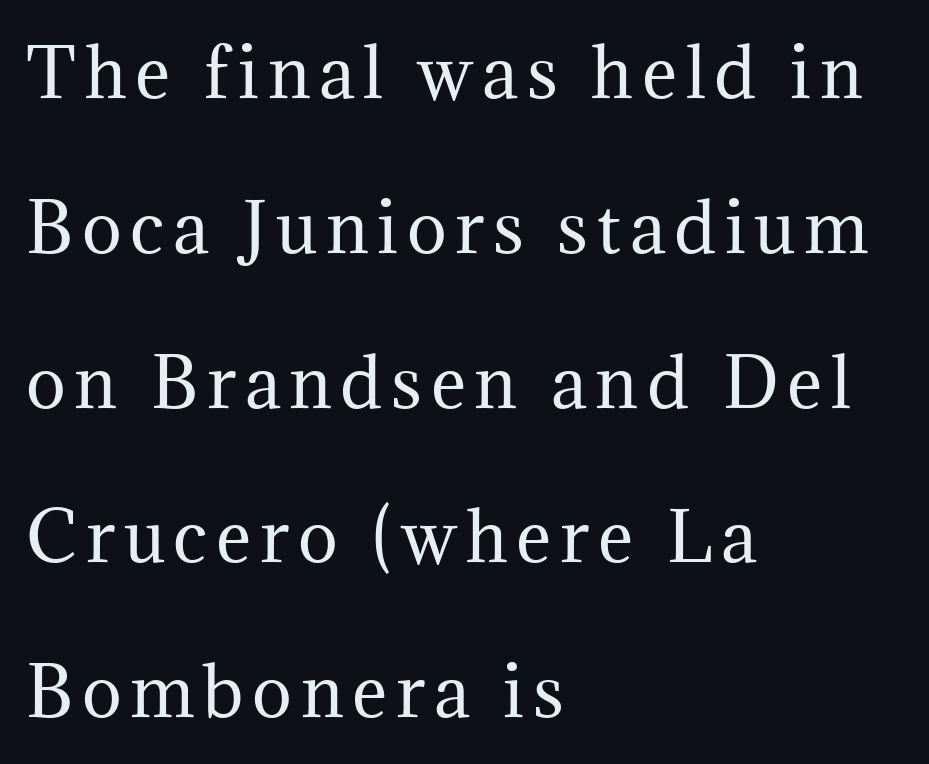
{"serif": "yes", "italic": "no", "bold": "no", "weight": "regular", "width": "normal", "stroke_contrast": "medium", "x_height": "medium", "monospaced": "no", "underline": "no", "align": "left", "line_spacing": "loose", "line_spacing_ratio": 2.31, "glyph_px": 67}
